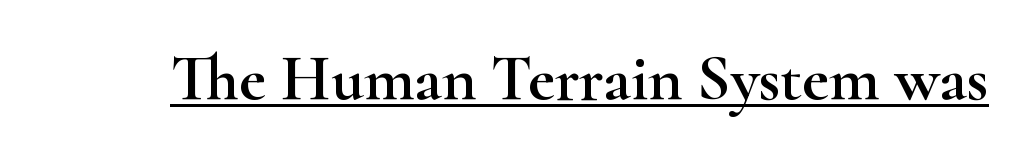
Q: Is the text italic (slanted)? A: No, it is upright.
Q: Is the typeface a serif or a sans-serif typeface? A: Serif.
Q: Is the text underlined? A: Yes.
Q: Is the spacing between letters normal or unusually wide? A: Normal.
Q: Width (condensed, normal, or wide)? A: Wide.
Q: Stroke contrast? A: High.
Q: x-height? A: Small.
Q: Monospaced? A: No.
